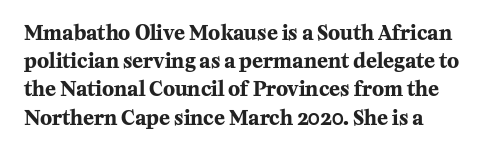
The image shows 20 px bold type, upright; set normal line spacing (1.41x), normal letter spacing, not underlined.
